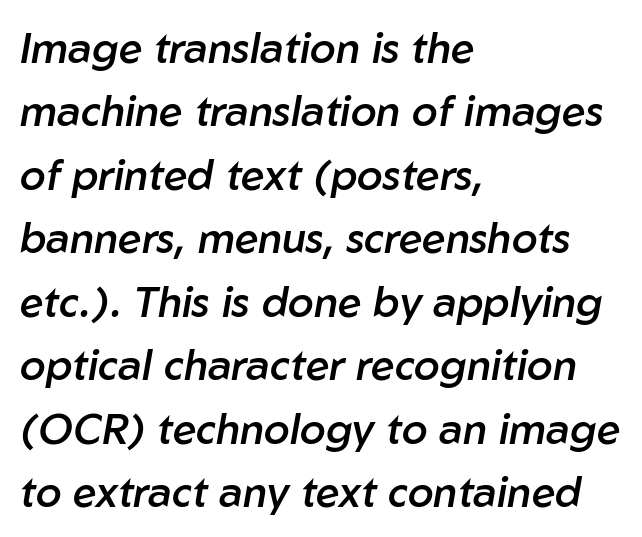
Evenly set lines give the paragraph a standard silhouette. The space beneath each line is pristine and unruled. The lettering tilts uniformly, giving the passage an italic look. Semibold letterforms, between regular and bold.
